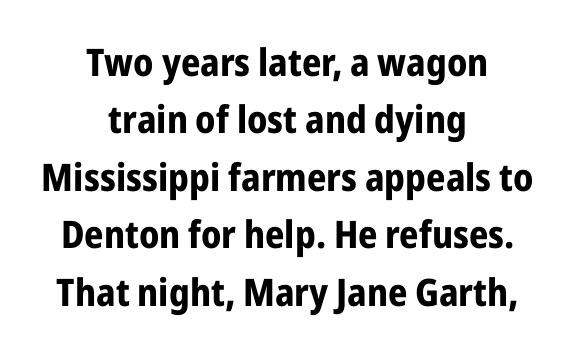
The image shows 38 px bold, condensed sans-serif type, upright; set centered, normal line spacing (1.51x), normal letter spacing, not underlined; low stroke contrast and a medium x-height.
